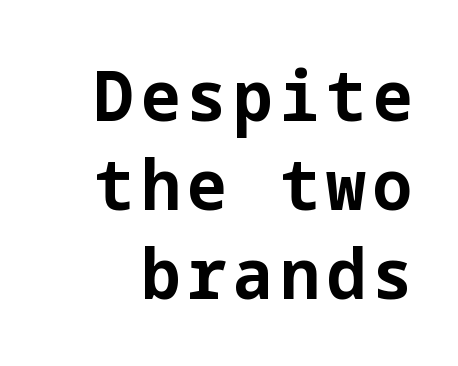
The image shows 70 px bold sans-serif type, upright; set normal line spacing (1.27x), not underlined; low stroke contrast and a medium x-height.
